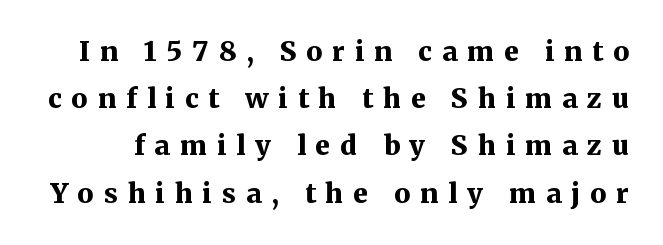
Q: Is the text bold? A: Yes.
Q: Is the text italic (slanted)? A: No, it is upright.
Q: Is the text underlined? A: No.
Q: Is the spacing between letters normal or unusually wide? A: Unusually wide.
